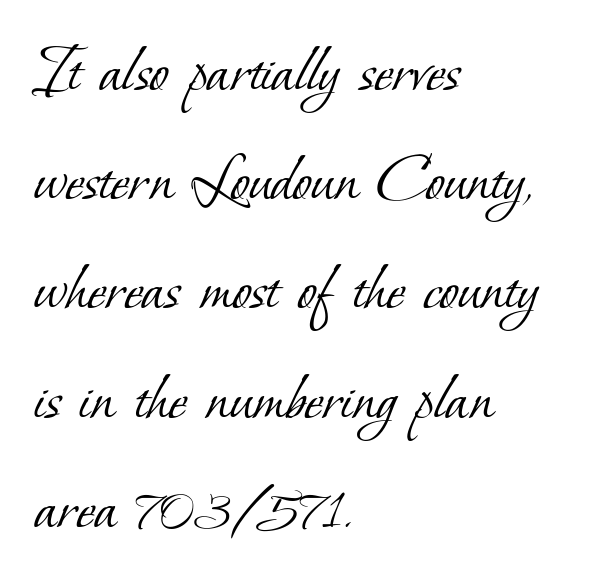
{"serif": "yes", "bold": "no", "weight": "light", "width": "normal", "stroke_contrast": "low", "x_height": "small", "monospaced": "no", "underline": "no", "align": "left", "line_spacing": "normal", "line_spacing_ratio": 1.56, "letter_spacing": "normal", "letter_spacing_em": 0.0, "glyph_px": 70}
